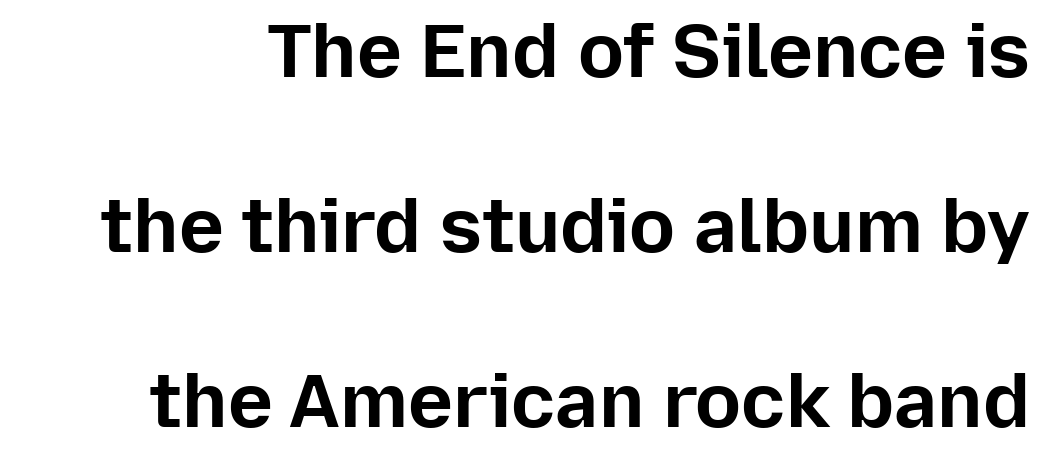
The characters display no serif detailing; their extremities are plain. Each new line begins a long way beneath the previous one. The passage shown is typed in a proportional face where columns would drift. The glyphs are unaccompanied by any horizontal stroke below them. Students, note that the glyphs here touch the page at normal intervals.
